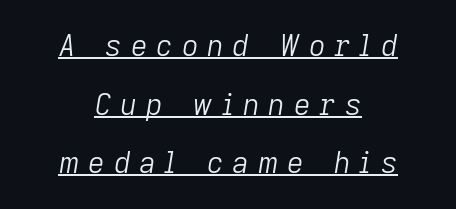
Q: Is the text bold? A: No.
Q: Is the text italic (slanted)? A: Yes, it leans right by about 9 degrees.
Q: Is the text underlined? A: Yes.
Q: How is the paragraph aligned? A: Centered.
Q: Is the spacing between letters normal or unusually wide? A: Unusually wide.
Q: Is the spacing between lines tight, normal or loose? A: Loose.
Q: Width (condensed, normal, or wide)? A: Normal.
Q: Stroke contrast? A: Low.
Q: x-height? A: Medium.
Q: Monospaced? A: No.
